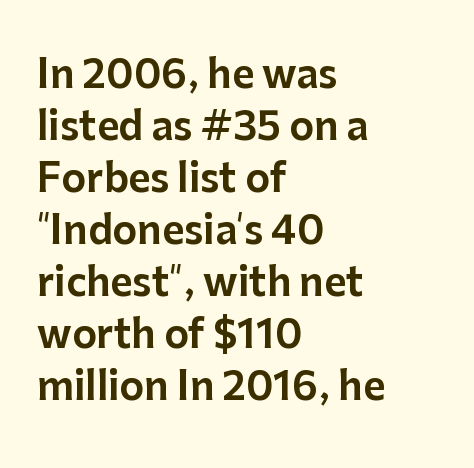
Q: Is the text italic (slanted)? A: No, it is upright.
Q: Is the typeface a serif or a sans-serif typeface? A: Sans-serif.
Q: Is the text underlined? A: No.
Q: How is the paragraph aligned? A: Left-aligned.
Q: Is the spacing between letters normal or unusually wide? A: Normal.
Q: Is the spacing between lines tight, normal or loose? A: Normal.
Q: Width (condensed, normal, or wide)? A: Normal.
Q: Stroke contrast? A: Low.
Q: x-height? A: Medium.
Q: Monospaced? A: No.
